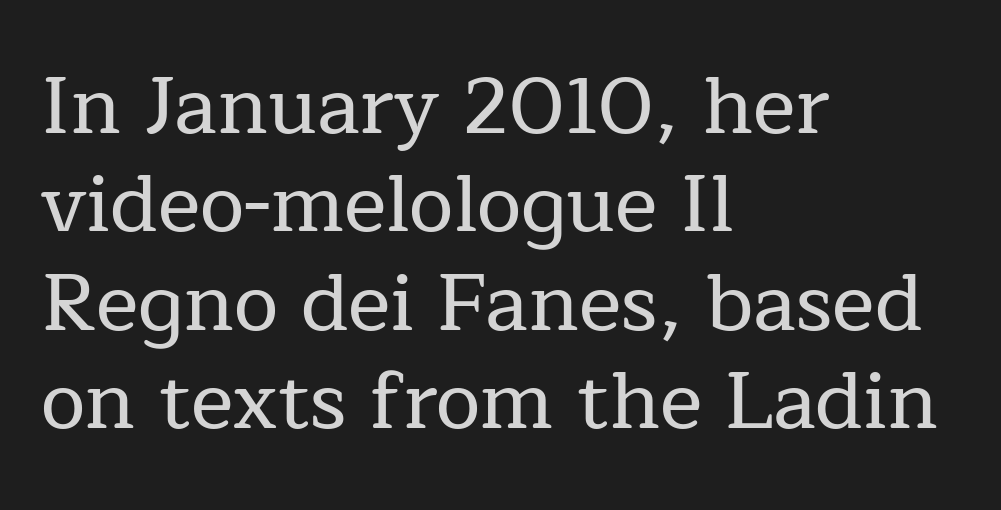
Q: Is the text italic (slanted)? A: No, it is upright.
Q: Is the typeface a serif or a sans-serif typeface? A: Serif.
Q: Is the text underlined? A: No.
Q: How is the paragraph aligned? A: Left-aligned.
Q: Is the spacing between letters normal or unusually wide? A: Normal.
Q: Width (condensed, normal, or wide)? A: Normal.
Q: Stroke contrast? A: Low.
Q: x-height? A: Medium.
Q: Monospaced? A: No.
